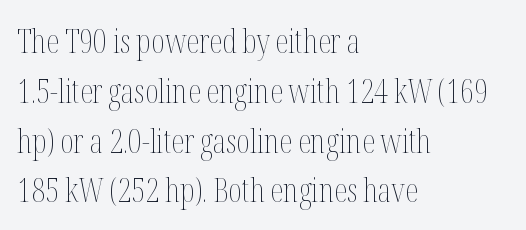
Q: Is the text bold? A: No.
Q: Is the text italic (slanted)? A: No, it is upright.
Q: Is the text underlined? A: No.
Q: How is the paragraph aligned? A: Left-aligned.
Q: Is the spacing between letters normal or unusually wide? A: Normal.
Q: Is the spacing between lines tight, normal or loose? A: Normal.
Q: Width (condensed, normal, or wide)? A: Condensed.
Q: Stroke contrast? A: Medium.
Q: x-height? A: Medium.
Q: Monospaced? A: No.
